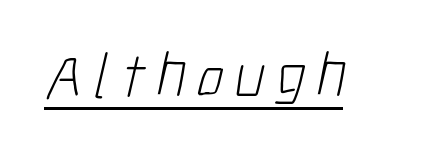
Looks like regular typesetting: each glyph gets only the width it needs. A sans-serif font was chosen for this passage. Caption: face not bold, strokes unweighted. Each line of the rendering has a horizontal stroke beneath the glyphs.
